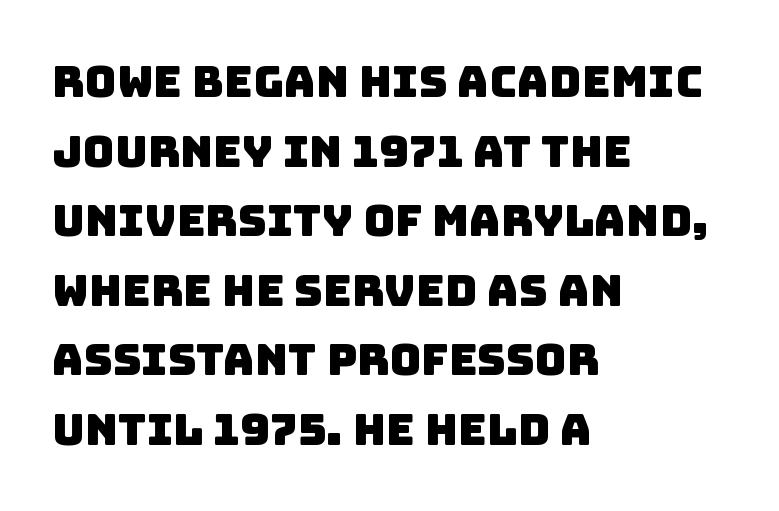
The image shows 44 px sans-serif type; set left-aligned, normal line spacing (1.58x), normal letter spacing, not underlined; low stroke contrast and a large x-height.
